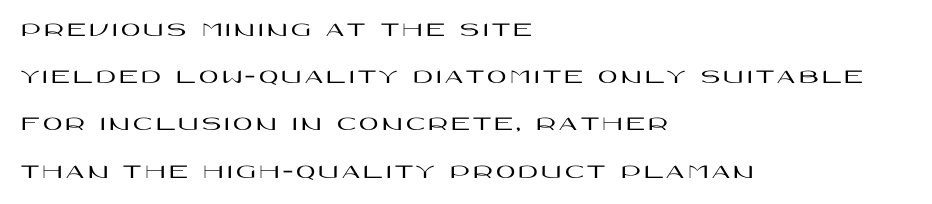
Q: Is the text italic (slanted)? A: No, it is upright.
Q: Is the text underlined? A: No.
Q: How is the paragraph aligned? A: Left-aligned.
Q: Is the spacing between lines tight, normal or loose? A: Loose.
